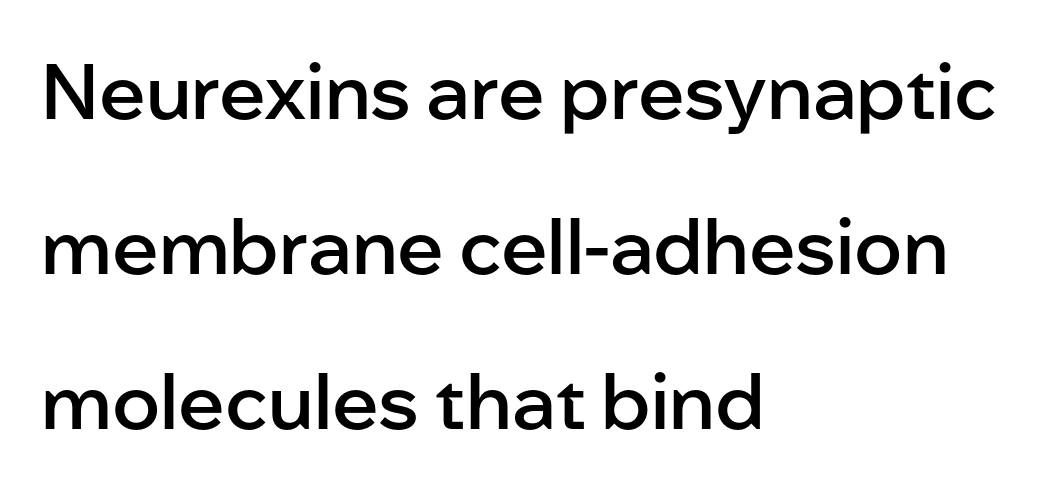
The image shows 77 px semibold sans-serif type, upright; set left-aligned, loose line spacing (2.01x), normal letter spacing, not underlined; low stroke contrast and a medium x-height.
